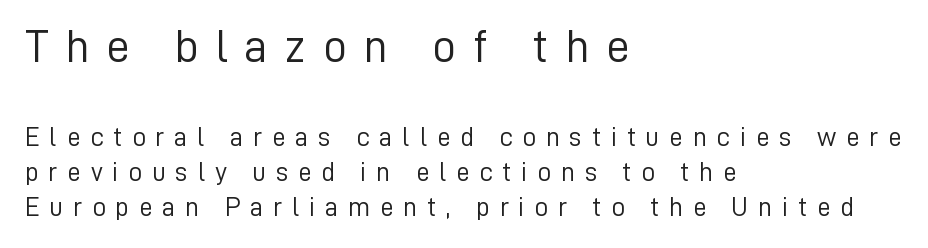
Letterform terminals end flat and unadorned throughout the passage. Horizontally, the lines are justified to the leading edge only. Is there much room between lines? A standard amount, neither cramped nor airy. This is the regular roman posture of the typeface. This sample uses expanded letter spacing, leaving extra air between glyphs. Of the two passages, the one on top uses the larger point size.
